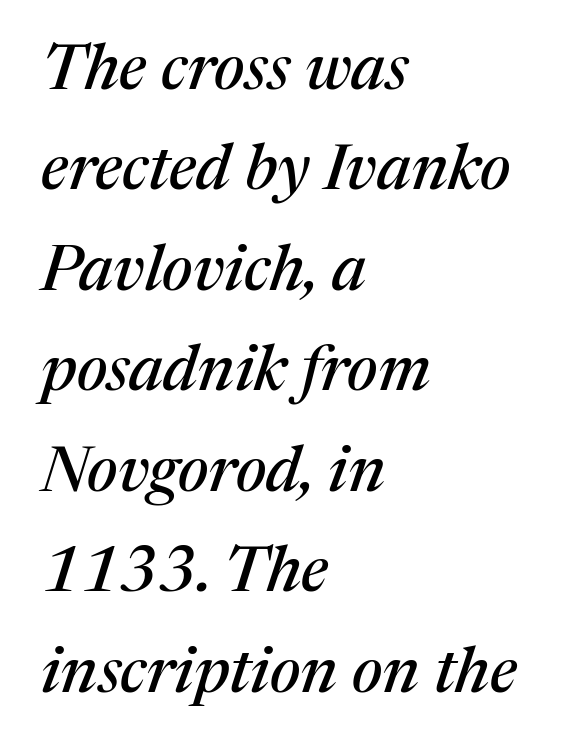
The image shows 64 px serif type, italic (leaning right); set left-aligned, normal line spacing (1.57x), normal letter spacing, not underlined; medium stroke contrast and a medium x-height.
